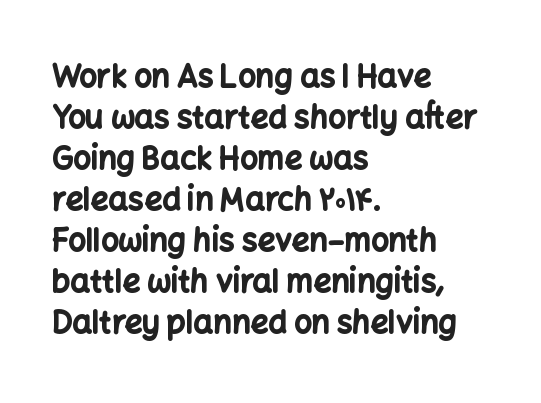
{"serif": "no", "italic": "no", "bold": "yes", "weight": "bold", "width": "normal", "stroke_contrast": "low", "x_height": "medium", "monospaced": "no", "underline": "no", "align": "left", "line_spacing": "normal", "line_spacing_ratio": 1.32, "letter_spacing": "normal", "letter_spacing_em": 0.0, "glyph_px": 31}
